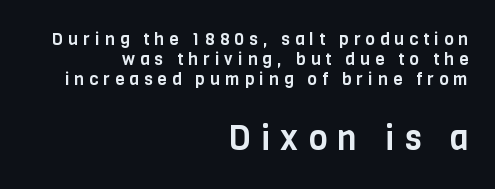
Every row of glyphs terminates at an identical x-position on the right. Lines of text with bare space underneath. Posture: vertical. Unlike a traditional serif, this face leaves its strokes unadorned. The designer gave the closing block more size than the opening block. This sample has the flowing, uneven cadence of proportional lettering.
